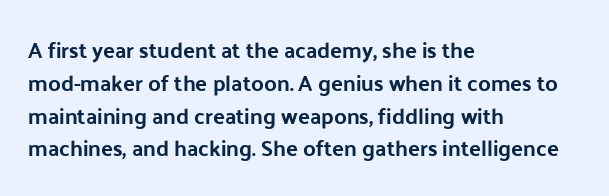
{"italic": "no", "underline": "no", "align": "left", "line_spacing": "normal", "line_spacing_ratio": 1.49, "letter_spacing": "normal", "letter_spacing_em": 0.0, "glyph_px": 22}
